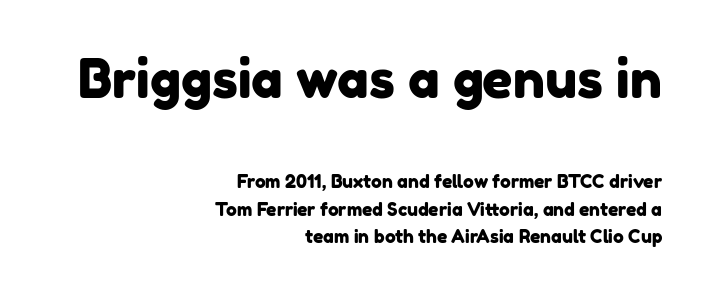
Is the letter spacing exaggerated? No — it looks like the ordinary default. No word sits above an underline. The leading is moderate, giving the passage an even texture. If you drew a ruler down the right edge, every line would touch it. Bigger letters appear in the top chunk; the bottom chunk is reduced.
